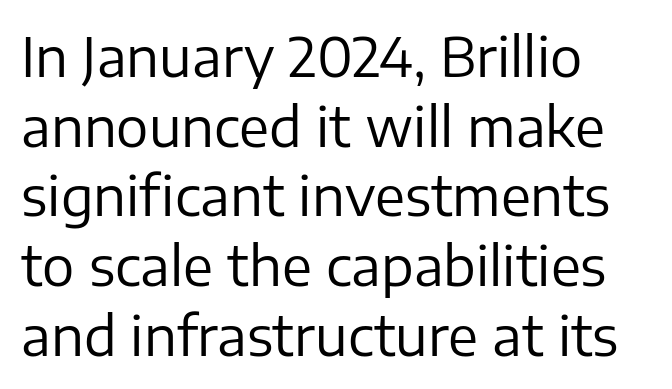
The image shows 54 px regular-weight sans-serif type, upright; set left-aligned, normal line spacing (1.29x), normal letter spacing, not underlined; low stroke contrast and a medium x-height.
